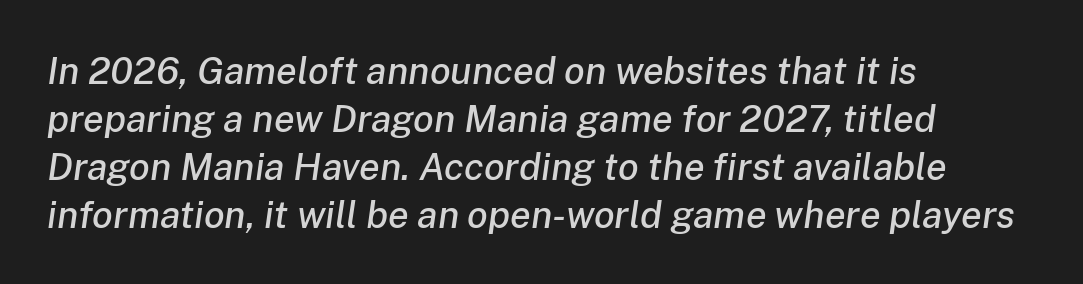
Q: Is the text italic (slanted)? A: Yes, it leans right by about 8 degrees.
Q: Is the text underlined? A: No.
Q: How is the paragraph aligned? A: Left-aligned.
Q: Is the spacing between letters normal or unusually wide? A: Normal.
Q: Is the spacing between lines tight, normal or loose? A: Normal.
Q: Width (condensed, normal, or wide)? A: Normal.
Q: Stroke contrast? A: Low.
Q: x-height? A: Medium.
Q: Monospaced? A: No.
